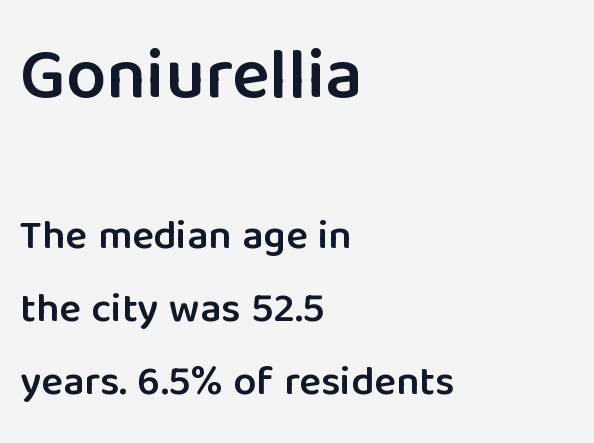
Q: Is the text bold? A: Semi-bold.
Q: Is the text italic (slanted)? A: No, it is upright.
Q: Is the typeface a serif or a sans-serif typeface? A: Sans-serif.
Q: Is the text underlined? A: No.
Q: How is the paragraph aligned? A: Left-aligned.
Q: Is the spacing between letters normal or unusually wide? A: Normal.
Q: Which block of text is set in a larger size, the first (top) or the second (bottom)? A: The first (top) one.
Q: Width (condensed, normal, or wide)? A: Normal.
Q: Stroke contrast? A: Low.
Q: x-height? A: Medium.
Q: Monospaced? A: No.
